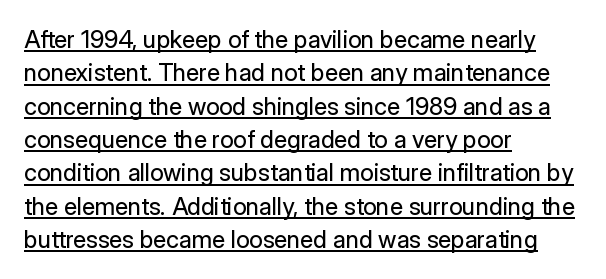
Q: Is the text bold? A: No.
Q: Is the text italic (slanted)? A: No, it is upright.
Q: Is the text underlined? A: Yes.
Q: How is the paragraph aligned? A: Left-aligned.
Q: Is the spacing between letters normal or unusually wide? A: Normal.
Q: Is the spacing between lines tight, normal or loose? A: Normal.
